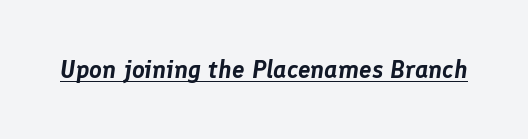
The glyphs look as if they've been sheared to an angle. Inter-character spacing is left at the font's built-in metrics. The rendering uses the underline text-decoration.
